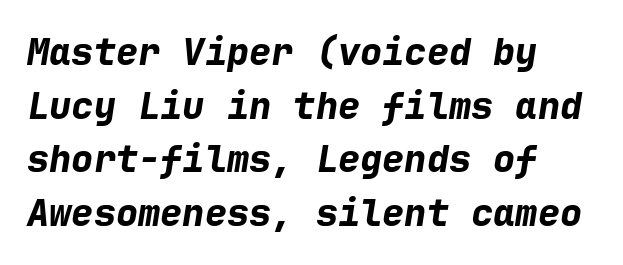
{"italic": "yes", "lean": "right", "slant_degrees": 9, "bold": "yes", "weight": "bold", "width": "normal", "stroke_contrast": "low", "x_height": "medium", "monospaced": "yes", "underline": "no", "align": "left", "line_spacing": "normal", "line_spacing_ratio": 1.45, "letter_spacing": "normal", "letter_spacing_em": 0.0, "glyph_px": 37}
